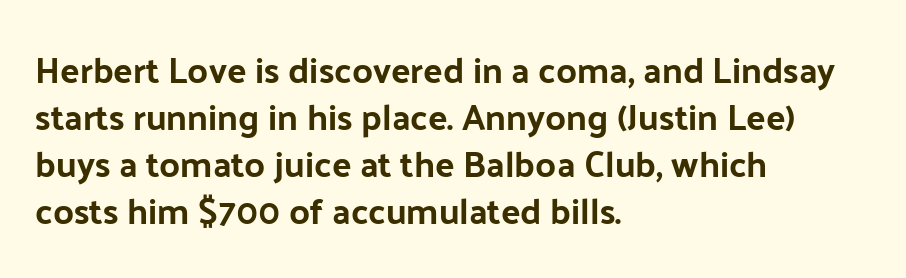
Summary of vertical rhythm: regular, with standard interline spacing. Between one letter and the next there's only the usual sliver of space. Type style note: lacks serifs. Is this a fixed-width face? No — the glyphs have proportional, varying widths. Descenders are the only things crossing below the line.
